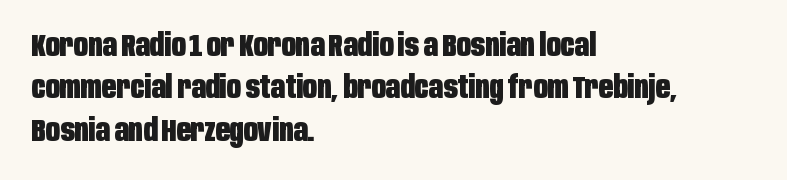
Q: Is the text bold? A: Yes.
Q: Is the text italic (slanted)? A: No, it is upright.
Q: Is the typeface a serif or a sans-serif typeface? A: Sans-serif.
Q: Is the text underlined? A: No.
Q: How is the paragraph aligned? A: Left-aligned.
Q: Is the spacing between letters normal or unusually wide? A: Normal.
Q: Is the spacing between lines tight, normal or loose? A: Normal.
Q: Width (condensed, normal, or wide)? A: Condensed.
Q: Stroke contrast? A: Low.
Q: x-height? A: Large.
Q: Monospaced? A: No.
